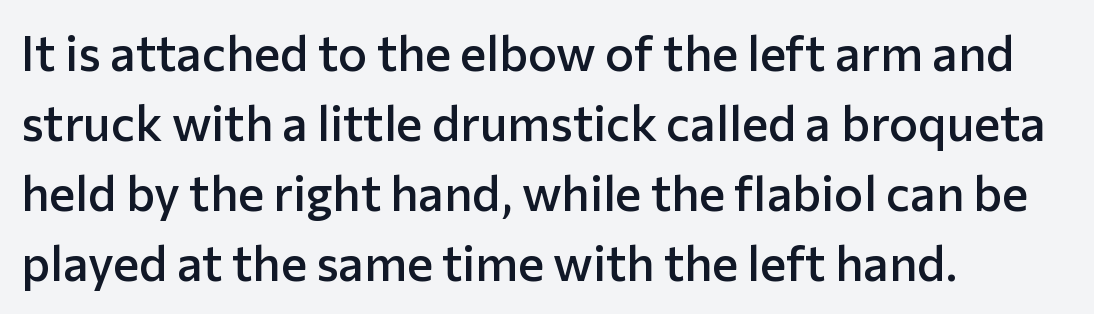
Q: Is the text bold? A: Semi-bold.
Q: Is the text italic (slanted)? A: No, it is upright.
Q: Is the typeface a serif or a sans-serif typeface? A: Sans-serif.
Q: Is the text underlined? A: No.
Q: How is the paragraph aligned? A: Left-aligned.
Q: Is the spacing between letters normal or unusually wide? A: Normal.
Q: Is the spacing between lines tight, normal or loose? A: Normal.
Q: Width (condensed, normal, or wide)? A: Normal.
Q: Stroke contrast? A: Low.
Q: x-height? A: Medium.
Q: Monospaced? A: No.
